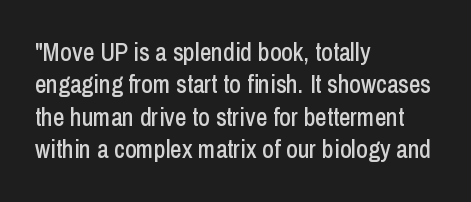
Q: Is the text italic (slanted)? A: No, it is upright.
Q: Is the text underlined? A: No.
Q: How is the paragraph aligned? A: Left-aligned.
Q: Is the spacing between letters normal or unusually wide? A: Normal.
Q: Is the spacing between lines tight, normal or loose? A: Normal.
